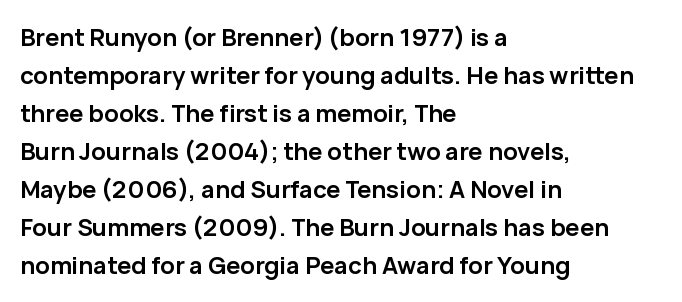
{"italic": "no", "bold": "yes", "underline": "no", "align": "left", "line_spacing": "normal", "line_spacing_ratio": 1.58, "letter_spacing": "normal", "letter_spacing_em": 0.0, "glyph_px": 24}
